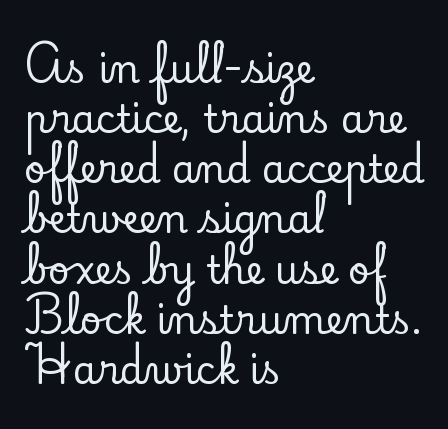
Q: Is the text italic (slanted)? A: No, it is upright.
Q: Is the typeface a serif or a sans-serif typeface? A: Serif.
Q: Is the text underlined? A: No.
Q: How is the paragraph aligned? A: Left-aligned.
Q: Is the spacing between letters normal or unusually wide? A: Normal.
Q: Is the spacing between lines tight, normal or loose? A: Normal.
Q: Width (condensed, normal, or wide)? A: Normal.
Q: Stroke contrast? A: Low.
Q: x-height? A: Small.
Q: Monospaced? A: No.
